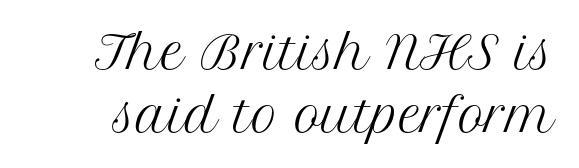
Q: Is the text bold? A: No.
Q: Is the text italic (slanted)? A: Yes.
Q: Is the typeface a serif or a sans-serif typeface? A: Serif.
Q: Is the text underlined? A: No.
Q: Is the spacing between letters normal or unusually wide? A: Normal.
Q: Is the spacing between lines tight, normal or loose? A: Normal.
Q: Width (condensed, normal, or wide)? A: Normal.
Q: Stroke contrast? A: Medium.
Q: x-height? A: Medium.
Q: Monospaced? A: No.
